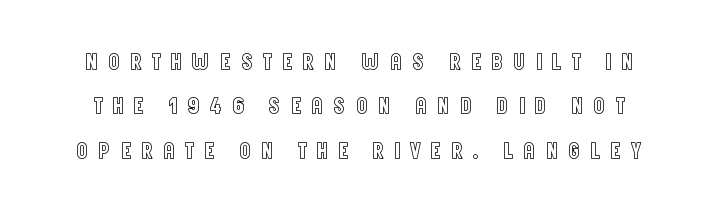
The image shows 24 px text type, upright; set line spacing 1.85x, unusually wide letter spacing (+0.39 em), not underlined.
